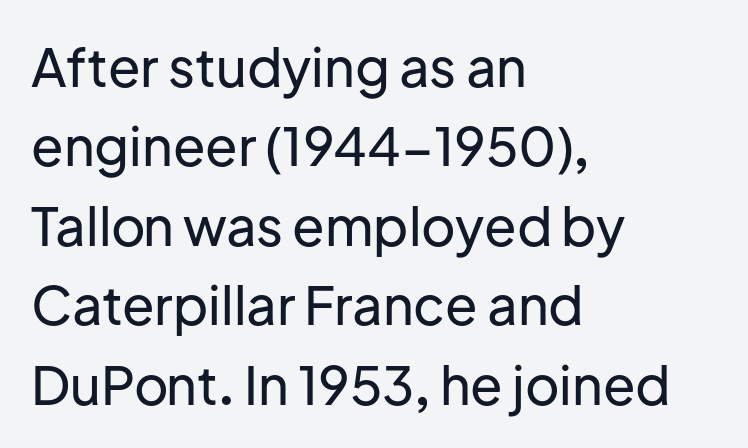
The image shows 53 px sans-serif type, upright; set left-aligned, normal line spacing (1.5x), normal letter spacing, not underlined; low stroke contrast and a medium x-height.
